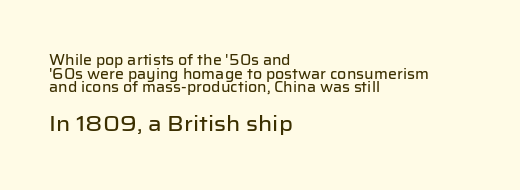
You could call the tracking neutral — neither tight nor loose. Nope, not italic — everything's standing straight. The block sitting lower on the canvas is the one with enlarged characters. The glyphs are unaccompanied by any horizontal stroke below them. Left-aligned paragraph, ragged on the right.
